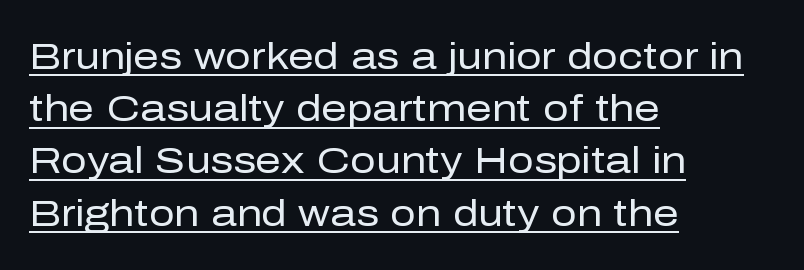
The image shows 36 px regular-weight sans-serif type, upright; set left-aligned, normal line spacing (1.45x), normal letter spacing, underlined; low stroke contrast and a medium x-height.
